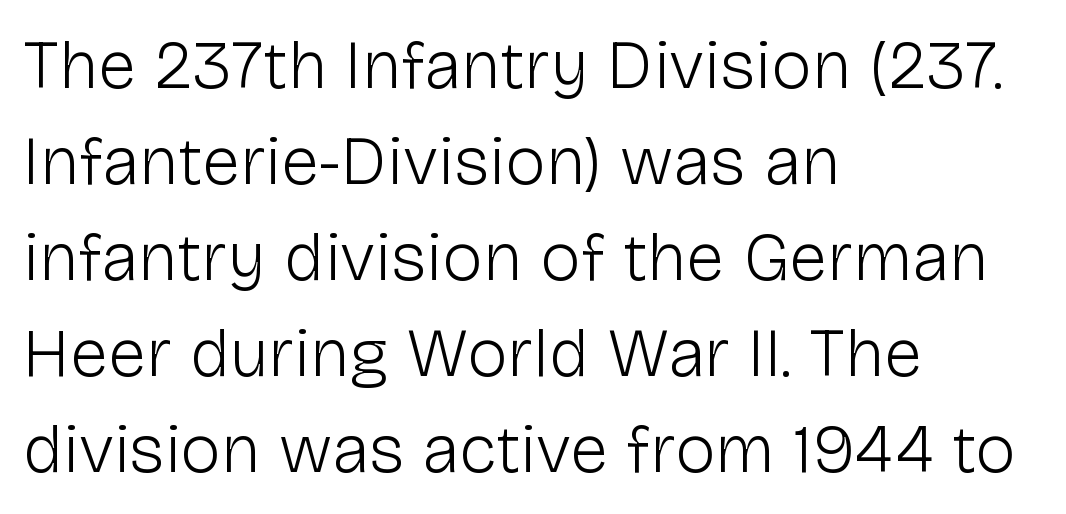
{"serif": "no", "italic": "no", "bold": "no", "weight": "light", "width": "normal", "stroke_contrast": "low", "x_height": "medium", "monospaced": "no", "underline": "no", "align": "left", "line_spacing": "normal", "line_spacing_ratio": 1.39, "letter_spacing": "normal", "letter_spacing_em": 0.0, "glyph_px": 69}
